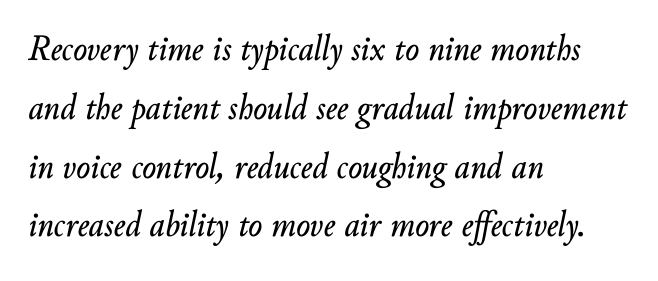
Q: Is the text italic (slanted)? A: Yes, it leans right by about 10 degrees.
Q: Is the text underlined? A: No.
Q: How is the paragraph aligned? A: Left-aligned.
Q: Is the spacing between letters normal or unusually wide? A: Normal.
Q: Is the spacing between lines tight, normal or loose? A: Normal.
Q: Width (condensed, normal, or wide)? A: Normal.
Q: Stroke contrast? A: Low.
Q: x-height? A: Small.
Q: Monospaced? A: No.
